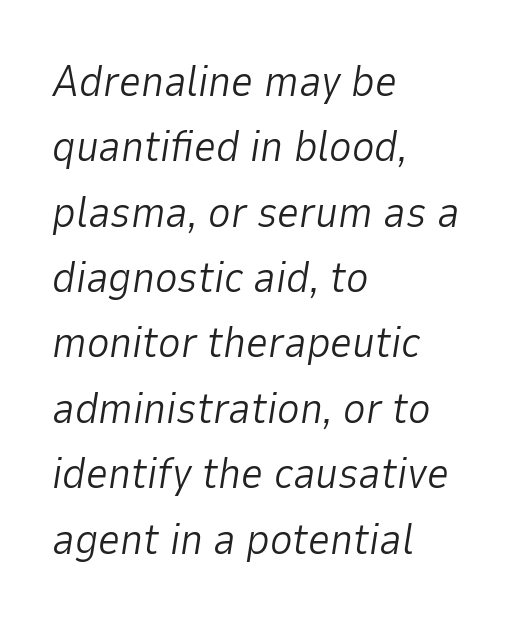
{"italic": "yes", "lean": "right", "slant_degrees": 9, "bold": "no", "weight": "light", "width": "normal", "stroke_contrast": "low", "x_height": "medium", "monospaced": "no", "underline": "no", "align": "left", "line_spacing": "normal", "line_spacing_ratio": 1.52, "letter_spacing": "normal", "letter_spacing_em": 0.0, "glyph_px": 43}
